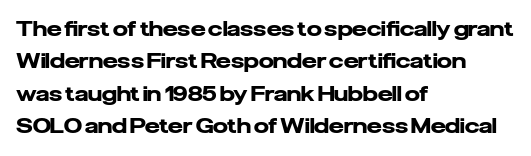
{"italic": "no", "bold": "yes", "underline": "no", "align": "left", "line_spacing": "normal", "line_spacing_ratio": 1.54, "letter_spacing": "normal", "letter_spacing_em": 0.0, "glyph_px": 21}
